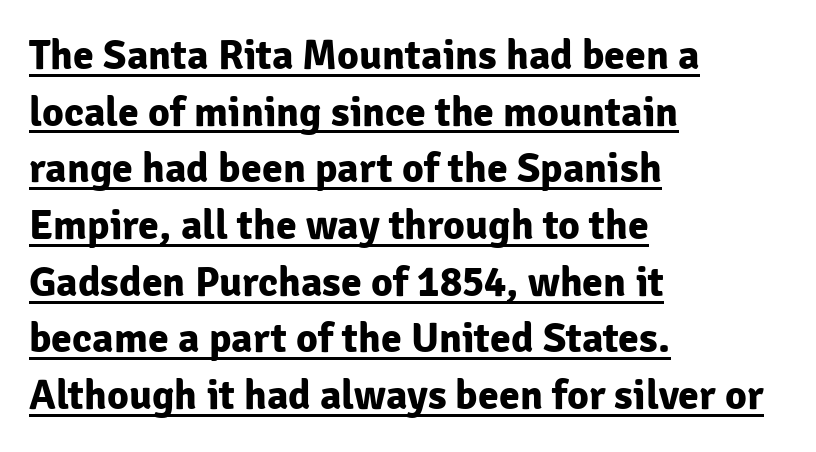
{"serif": "no", "italic": "no", "bold": "yes", "weight": "bold", "width": "normal", "stroke_contrast": "low", "x_height": "medium", "monospaced": "no", "underline": "yes", "align": "left", "line_spacing": "normal", "line_spacing_ratio": 1.35, "letter_spacing": "normal", "letter_spacing_em": 0.0, "glyph_px": 42}
